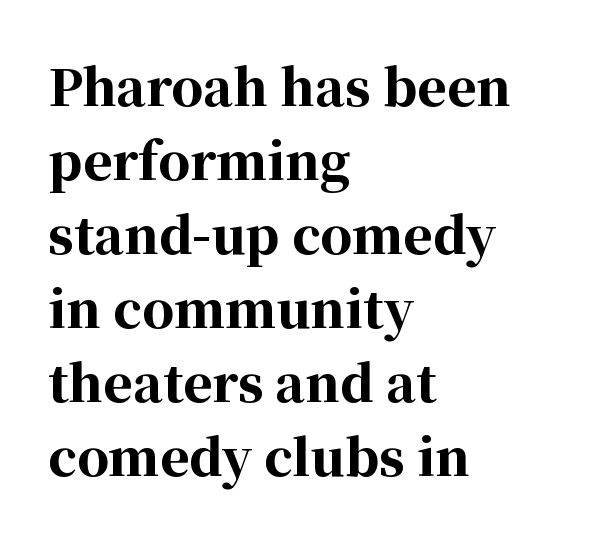
{"serif": "yes", "italic": "no", "bold": "yes", "weight": "bold", "width": "normal", "stroke_contrast": "high", "x_height": "medium", "monospaced": "no", "underline": "no", "align": "left", "line_spacing": "normal", "line_spacing_ratio": 1.48, "letter_spacing": "normal", "letter_spacing_em": 0.0, "glyph_px": 50}
